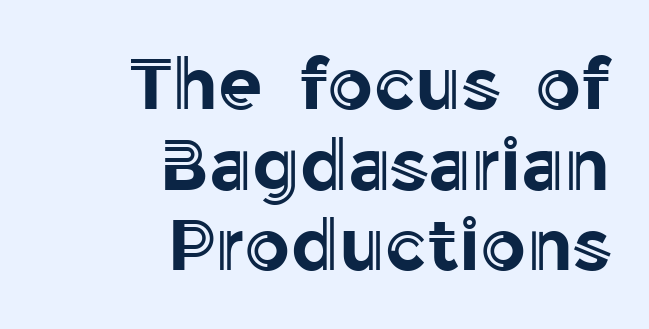
Underlining? Definitely not there. The typography opts for an upright posture over an oblique one. The space between consecutive lines is stingy. Horizontally, the lines are justified to the trailing edge only. Nobody touched the tracking dial on this one.
